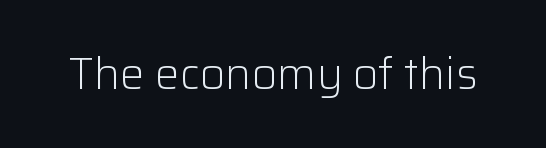
The passage shown is typed in a proportional face where columns would drift. In terms of letterform style, serifs are entirely absent. Decoration check: the copy has no underline. This is not heavy type; no bold has been used.
